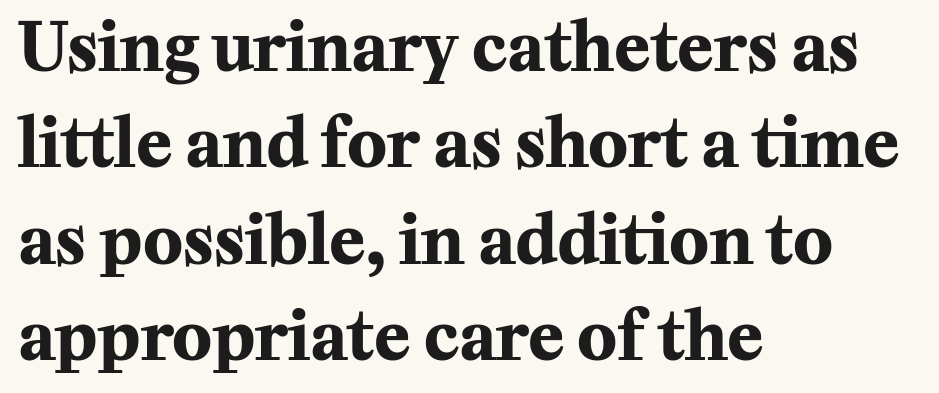
The space directly below the letters is spotless. On the weight axis this lands at bold, roughly 700. Little horizontal feet cap the strokes, marking this as serif type. The rendering uses a moderate line-height, typical for paragraphs. Each line starts at the same left margin while the right side varies. Here the designer chose a conventional face with non-uniform glyph widths.
